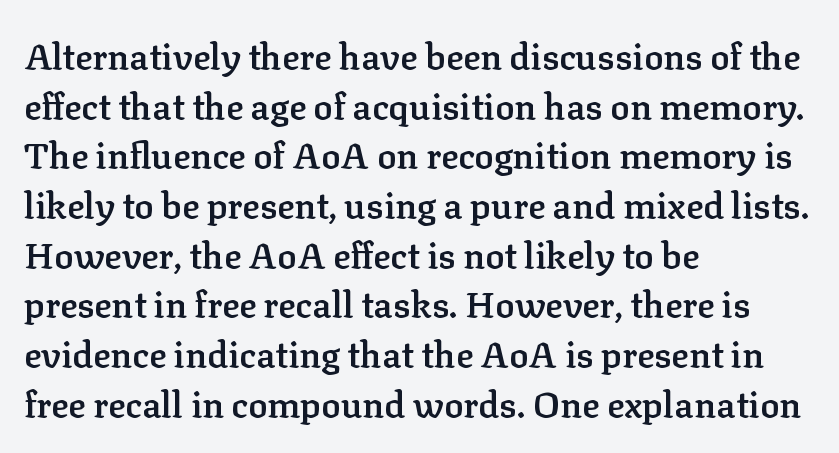
The lines sit at an ordinary, default distance from one another. Is this a sans? No — the strokes have serifs. The type sits square on the baseline with zero lean. Glyph-to-glyph distance matches everyday printed text.
